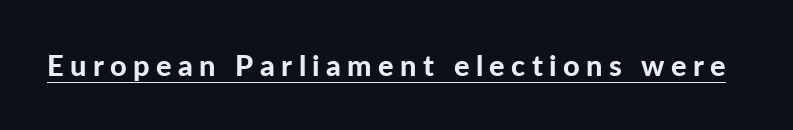
The image shows 29 px bold sans-serif type, upright; set unusually wide letter spacing (+0.22 em), underlined; low stroke contrast and a medium x-height.
